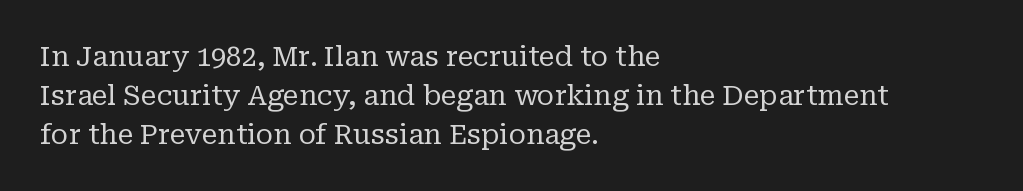
{"italic": "no", "bold": "no", "underline": "no", "align": "left", "line_spacing": "normal", "line_spacing_ratio": 1.44, "letter_spacing": "normal", "letter_spacing_em": 0.0, "glyph_px": 27}
